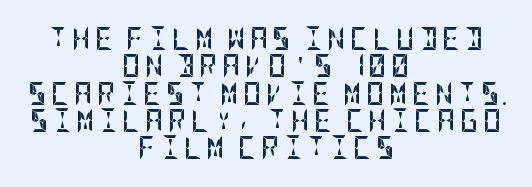
{"italic": "no", "bold": "yes", "underline": "no", "align": "center", "line_spacing_ratio": 1.19, "glyph_px": 23}
